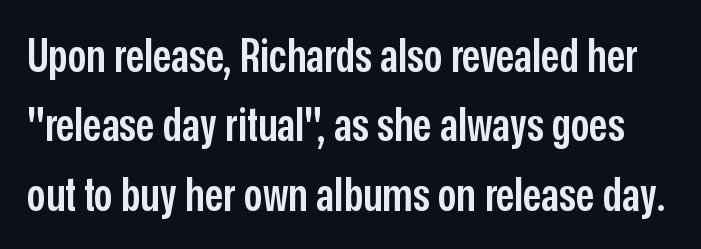
Q: Is the text bold? A: Semi-bold.
Q: Is the text italic (slanted)? A: No, it is upright.
Q: Is the typeface a serif or a sans-serif typeface? A: Sans-serif.
Q: Is the text underlined? A: No.
Q: Is the spacing between letters normal or unusually wide? A: Normal.
Q: Is the spacing between lines tight, normal or loose? A: Normal.
Q: Width (condensed, normal, or wide)? A: Condensed.
Q: Stroke contrast? A: Low.
Q: x-height? A: Medium.
Q: Monospaced? A: No.
